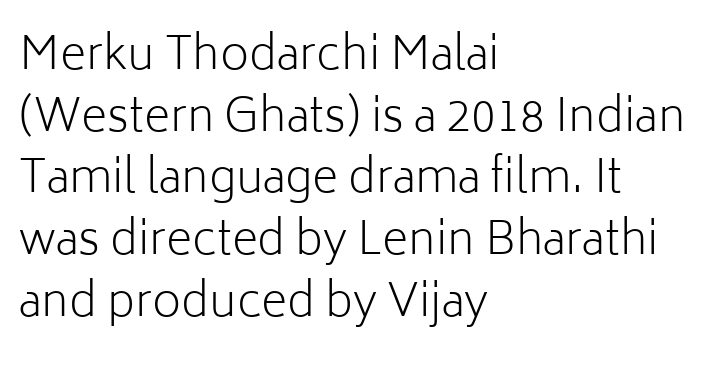
This sample uses plain, unmodified letter spacing. Check under the words: just untouched page. Notice how the stems are strictly vertical — no italics here. Where is the straight margin? On the left. Regular leading. Proportional: the letters do not fall into vertical columns.
